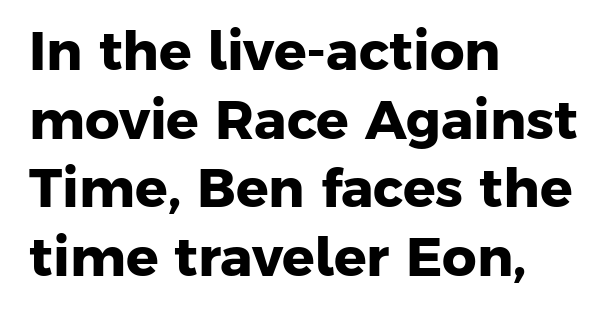
Left-aligned paragraph, ragged on the right. The letters advance in unequal steps, a hallmark of proportional type. Has an underline been added? It has not. The face used here has the dense, thick strokes of a bold. How are the letters spaced? Ordinarily, with no added tracking.
